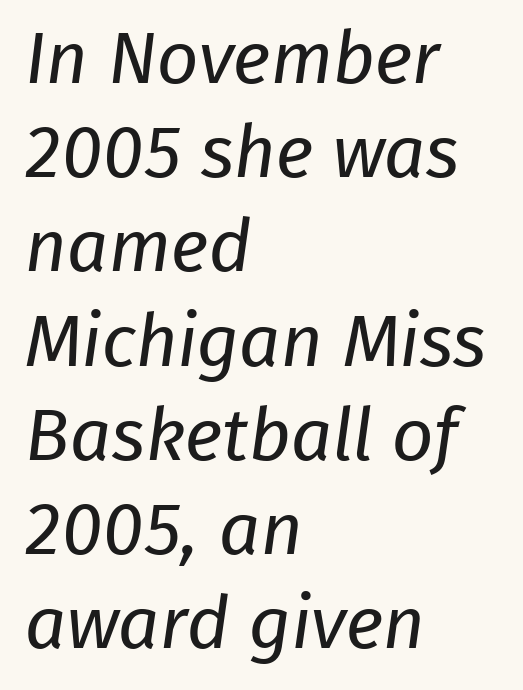
Q: Is the text bold? A: No.
Q: Is the typeface a serif or a sans-serif typeface? A: Sans-serif.
Q: Is the text underlined? A: No.
Q: How is the paragraph aligned? A: Left-aligned.
Q: Is the spacing between letters normal or unusually wide? A: Normal.
Q: Is the spacing between lines tight, normal or loose? A: Normal.
Q: Width (condensed, normal, or wide)? A: Normal.
Q: Stroke contrast? A: Low.
Q: x-height? A: Medium.
Q: Monospaced? A: No.
